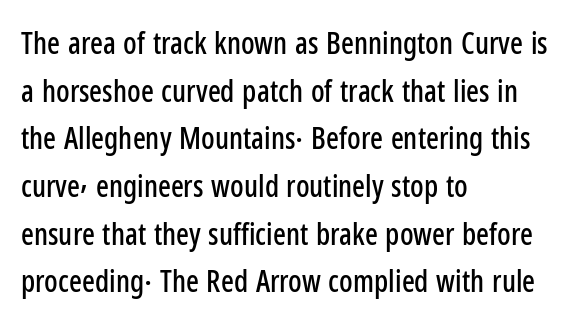
The image shows 30 px condensed sans-serif type, upright; set left-aligned, normal line spacing (1.59x), normal letter spacing, not underlined; low stroke contrast and a medium x-height.
